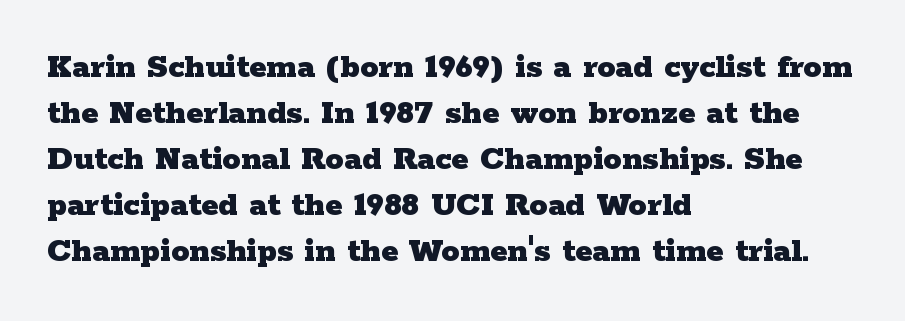
Typesetter's note: full bold, strokes at maximum text heaviness. The passage shown is typed in a proportional face where columns would drift. The text was rendered using a seriffed face with decorative stroke endings. A student would call this left alignment; a typographer would say flush left, rag right.
